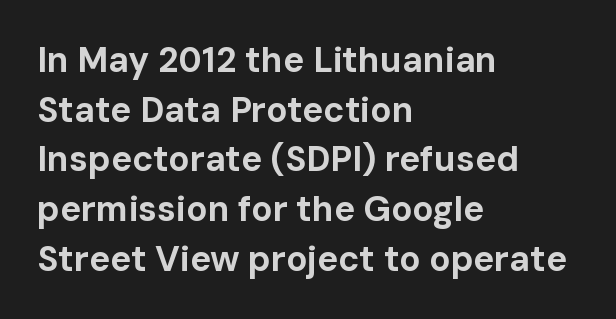
{"serif": "no", "italic": "no", "bold": "yes", "weight": "bold", "width": "normal", "stroke_contrast": "low", "x_height": "medium", "monospaced": "no", "underline": "no", "align": "left", "line_spacing": "normal", "line_spacing_ratio": 1.42, "letter_spacing": "normal", "letter_spacing_em": 0.0, "glyph_px": 35}
